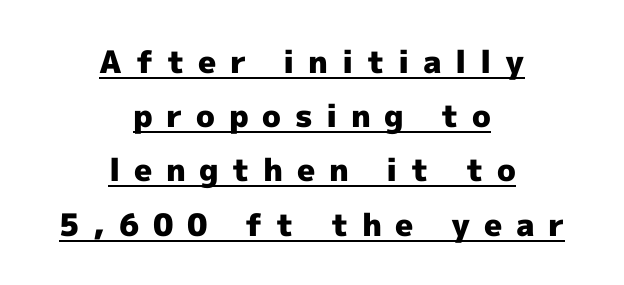
{"serif": "no", "italic": "no", "bold": "yes", "weight": "heavy", "width": "normal", "x_height": "medium", "monospaced": "no", "underline": "yes", "align": "center", "line_spacing_ratio": 1.75, "letter_spacing": "wide", "letter_spacing_em": 0.44, "glyph_px": 31}
